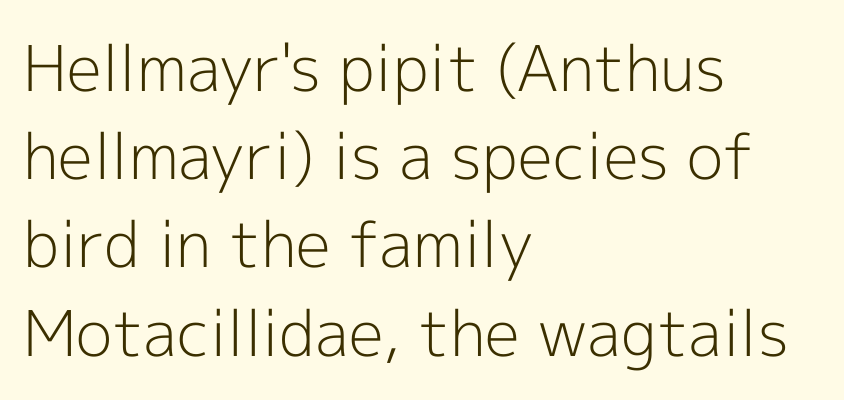
{"serif": "no", "italic": "no", "bold": "no", "weight": "light", "width": "normal", "x_height": "medium", "monospaced": "no", "underline": "no", "align": "left", "line_spacing": "normal", "line_spacing_ratio": 1.4, "letter_spacing": "normal", "letter_spacing_em": 0.0, "glyph_px": 63}
